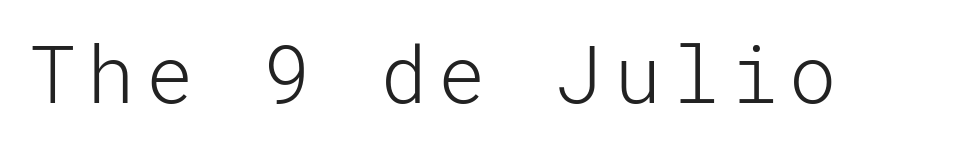
The image shows 79 px light sans-serif type, upright; set not underlined; low stroke contrast and a medium x-height.
